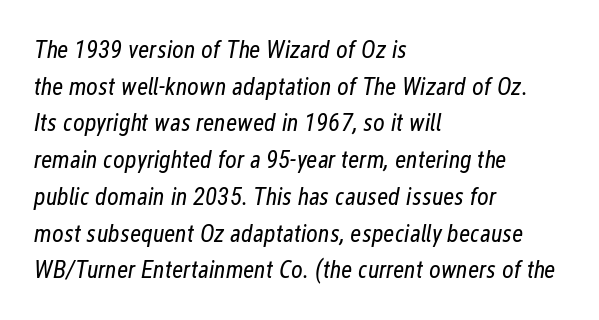
Words appear dense and cohesive because spacing is normal. The ragged edge is on the right, which tells us the setting is flush left. If you drew a line through each stem, it would be angled. A light-to-regular cut is what we see here.
